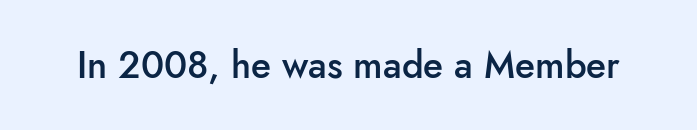
The font's upright variant was chosen for this text. A clean baseline with only descenders dipping below it. Spacing between characters is what you'd get straight out of the box. Moderately thickened strokes mark this as semibold type. Here the designer chose a conventional face with non-uniform glyph widths. Is this a sans? Yes — the strokes have no serifs.
